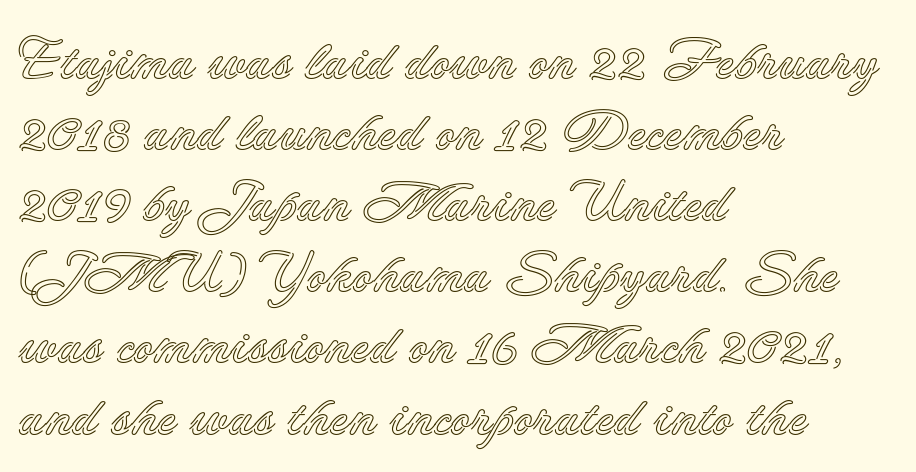
Characters follow at the spacing the type designer built in. These lines are rendered in a variable-pitch font. Decoration check: the copy has no underline. These lines are set flush left with a ragged right edge.
